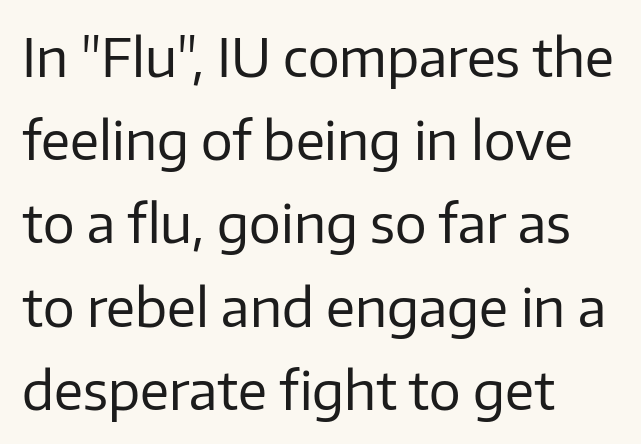
This rendering leaves character spacing at its baseline value. The passage is arranged the way most books set body copy — flush left. Successive baselines arrive at the customary interval. Has an underline been added? It has not. The axis of the letterforms is exactly vertical. This is sans-serif lettering, the kind often seen on screens and signage.
